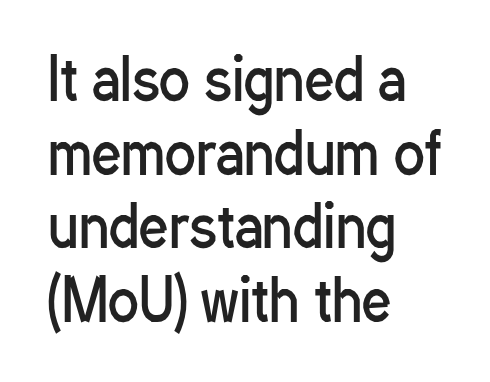
{"serif": "no", "italic": "no", "bold": "no", "weight": "regular", "width": "condensed", "stroke_contrast": "low", "x_height": "medium", "monospaced": "no", "underline": "no", "align": "left", "line_spacing": "normal", "line_spacing_ratio": 1.29, "letter_spacing": "normal", "letter_spacing_em": 0.0, "glyph_px": 57}
